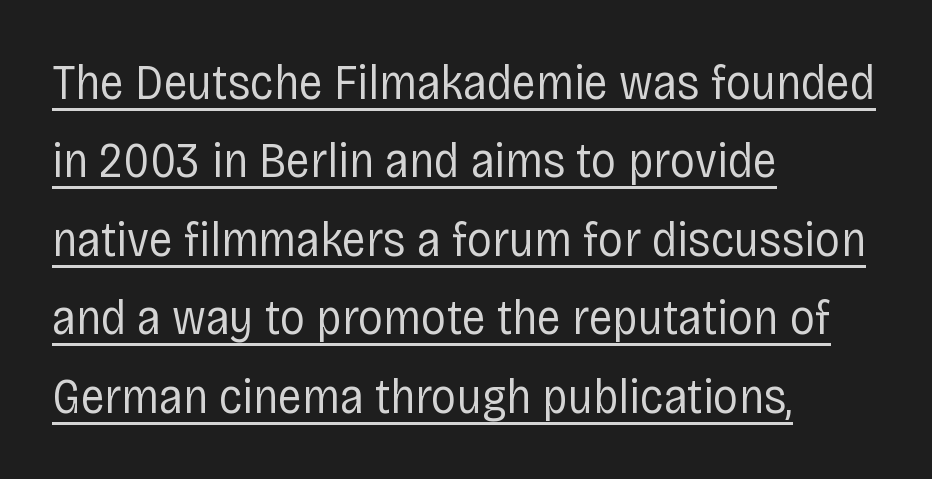
Q: Is the text bold? A: No.
Q: Is the text italic (slanted)? A: No, it is upright.
Q: Is the typeface a serif or a sans-serif typeface? A: Sans-serif.
Q: Is the text underlined? A: Yes.
Q: How is the paragraph aligned? A: Left-aligned.
Q: Is the spacing between letters normal or unusually wide? A: Normal.
Q: Is the spacing between lines tight, normal or loose? A: Normal.
Q: Width (condensed, normal, or wide)? A: Condensed.
Q: Stroke contrast? A: Low.
Q: x-height? A: Large.
Q: Monospaced? A: No.
